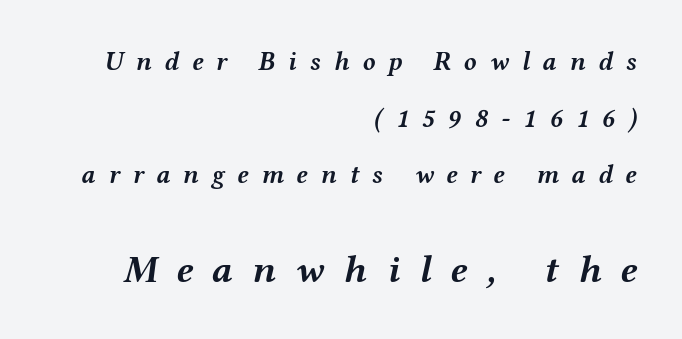
These lines are rendered in a variable-pitch font. The paragraph shown leans on its right margin. Visually, the bottom section dominates because its glyphs are scaled up. These words are printed bold, with thick strokes throughout. Leading is clearly above the norm, producing a sparse column.
